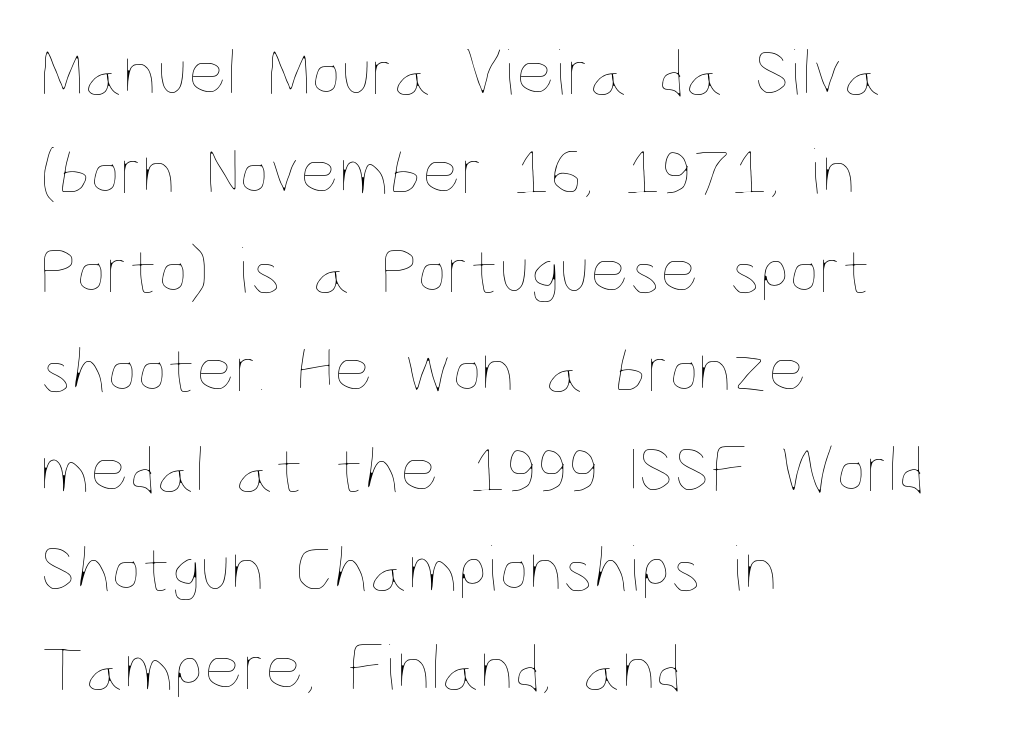
Q: Is the text bold? A: No.
Q: Is the text italic (slanted)? A: No, it is upright.
Q: Is the text underlined? A: No.
Q: How is the paragraph aligned? A: Left-aligned.
Q: Is the spacing between letters normal or unusually wide? A: Normal.
Q: Is the spacing between lines tight, normal or loose? A: Normal.
Q: Width (condensed, normal, or wide)? A: Condensed.
Q: Stroke contrast? A: Low.
Q: x-height? A: Large.
Q: Monospaced? A: No.
